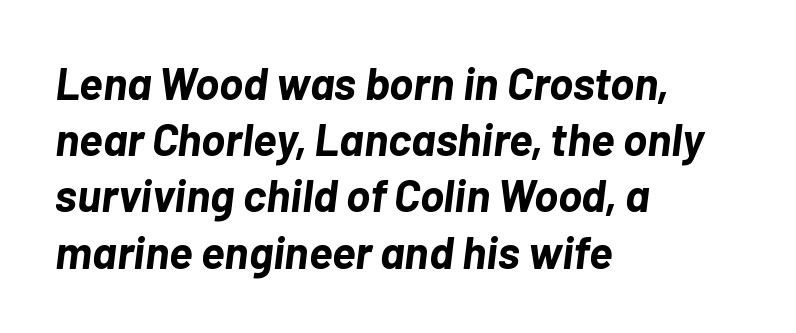
{"italic": "yes", "lean": "right", "slant_degrees": 7, "bold": "yes", "weight": "bold", "width": "normal", "stroke_contrast": "low", "x_height": "medium", "monospaced": "no", "underline": "no", "align": "left", "line_spacing": "normal", "line_spacing_ratio": 1.25, "letter_spacing": "normal", "letter_spacing_em": 0.0, "glyph_px": 45}
